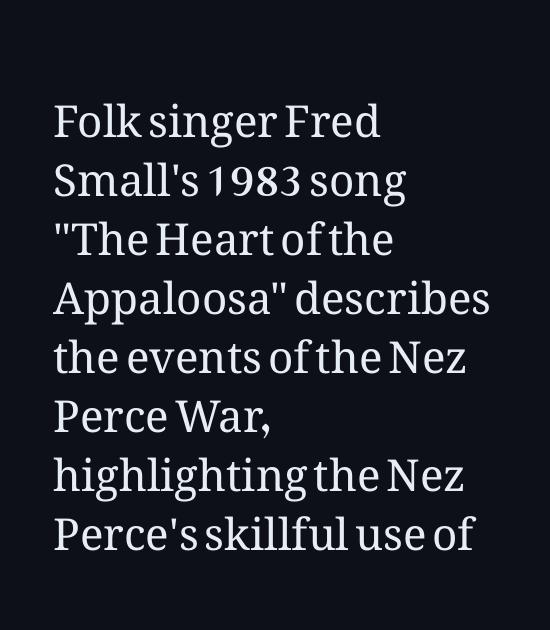
{"italic": "no", "bold": "no", "weight": "regular", "width": "normal", "stroke_contrast": "medium", "x_height": "medium", "monospaced": "no", "underline": "no", "align": "left", "line_spacing": "normal", "line_spacing_ratio": 1.34, "letter_spacing": "normal", "letter_spacing_em": 0.0, "glyph_px": 44}
